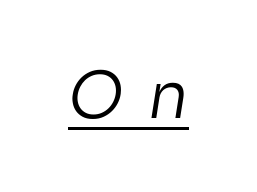
Each stroke keeps to a modest, everyday thickness or less. I'd call this a sans setting — the letters go barefoot. Is there an underline? Yes — a line sits under the letters. Look at the tracking — it's clearly loosened, letters drifting apart. The rendering uses natural spacing where letterforms have individual widths.
